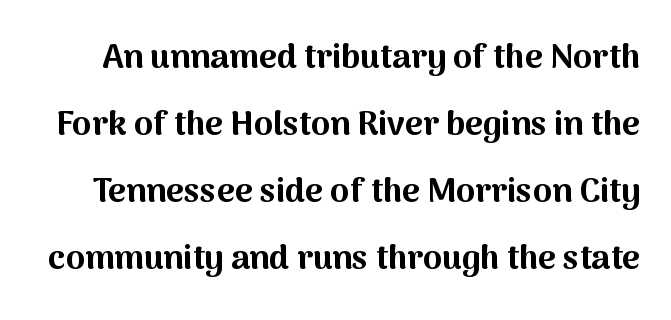
Q: Is the text bold? A: Yes.
Q: Is the text italic (slanted)? A: No, it is upright.
Q: Is the typeface a serif or a sans-serif typeface? A: Sans-serif.
Q: Is the text underlined? A: No.
Q: Is the spacing between letters normal or unusually wide? A: Normal.
Q: Is the spacing between lines tight, normal or loose? A: Loose.
Q: Width (condensed, normal, or wide)? A: Normal.
Q: Stroke contrast? A: Medium.
Q: x-height? A: Medium.
Q: Monospaced? A: No.
